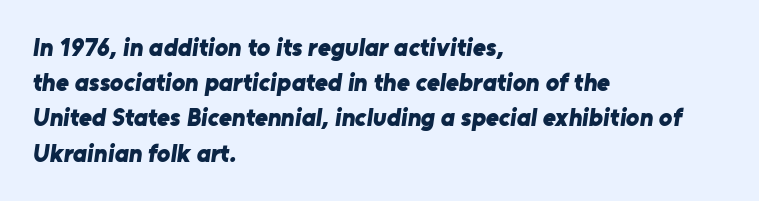
The image shows 25 px bold type; set left-aligned, normal line spacing (1.41x), normal letter spacing, not underlined.
